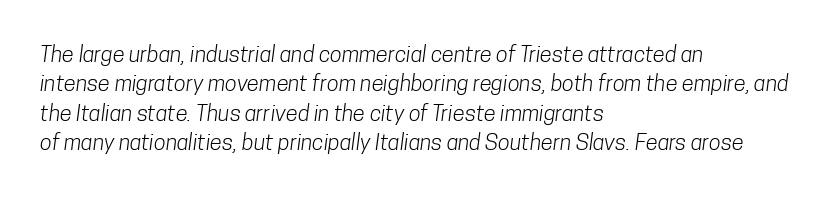
The rendering uses a moderate line-height, typical for paragraphs. Nothing heavy about these letters — not bold at all. In CSS terms this would be text-align: left. No extra tracking has been applied to these lines.
